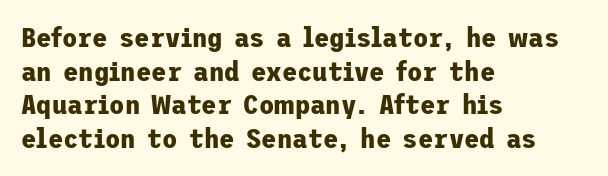
The image shows 28 px bold sans-serif type, upright; set left-aligned, line spacing 1.2x, normal letter spacing, not underlined; low stroke contrast and a medium x-height.
